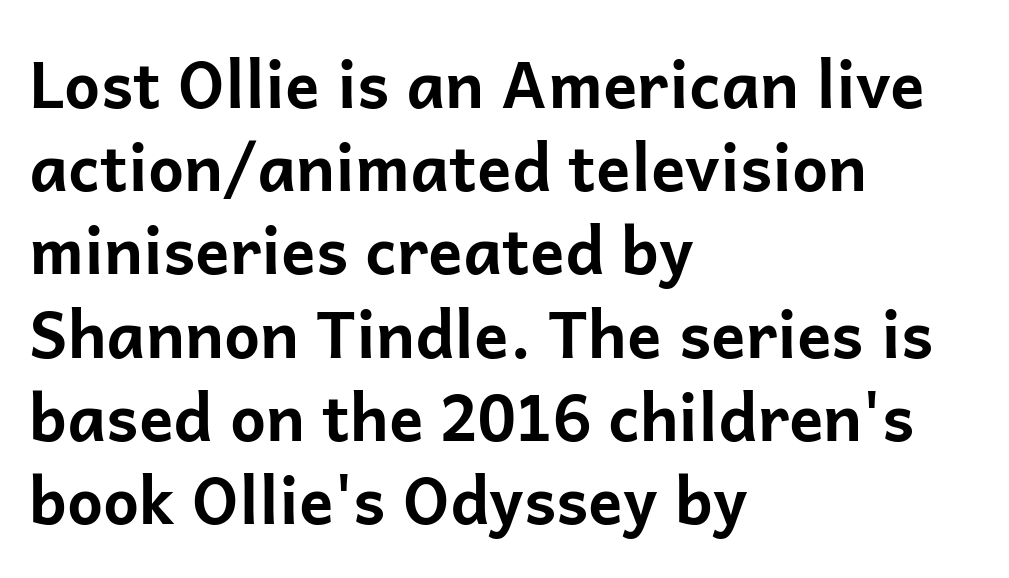
The image shows 64 px bold sans-serif type, upright; set left-aligned, normal line spacing (1.3x), normal letter spacing, not underlined; low stroke contrast and a medium x-height.
